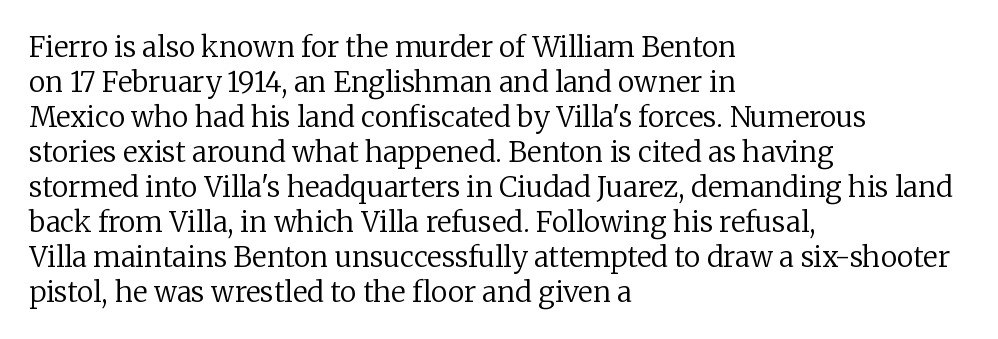
Looks like regular typesetting: each glyph gets only the width it needs. The gaps between neighbouring characters are ordinary and unremarkable. The rows are spaced the way most documents space them. Font category for this specimen: serif.
